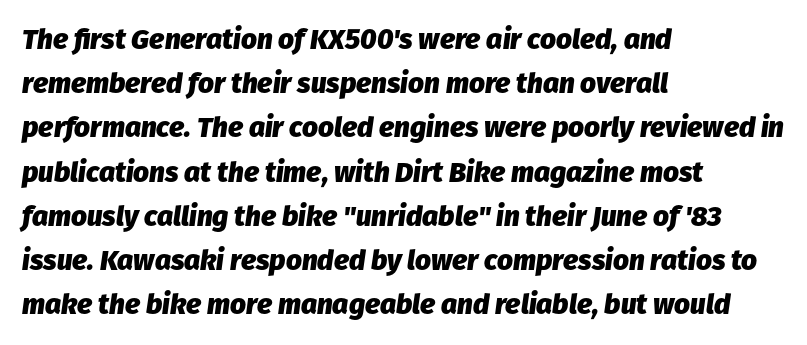
{"italic": "yes", "lean": "right", "slant_degrees": 8, "bold": "yes", "weight": "heavy", "width": "normal", "stroke_contrast": "low", "x_height": "medium", "monospaced": "no", "underline": "no", "align": "left", "line_spacing": "normal", "line_spacing_ratio": 1.58, "letter_spacing": "normal", "letter_spacing_em": 0.0, "glyph_px": 28}
